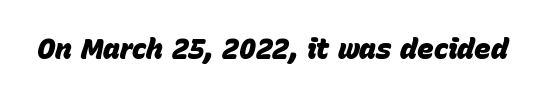
Q: Is the text bold? A: Yes.
Q: Is the text italic (slanted)? A: Yes, it leans right by about 15 degrees.
Q: Is the text underlined? A: No.
Q: Is the spacing between letters normal or unusually wide? A: Normal.
Q: Width (condensed, normal, or wide)? A: Normal.
Q: Stroke contrast? A: Low.
Q: x-height? A: Large.
Q: Monospaced? A: No.
